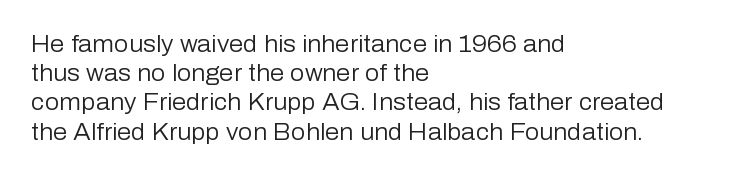
Nothing unusual about the tracking: characters are spaced as the font intends. Caption: multi-line text, flush left, ragged right. How would I describe the line gaps? Plain and ordinary. Unbolded letterforms with no extra heft.
